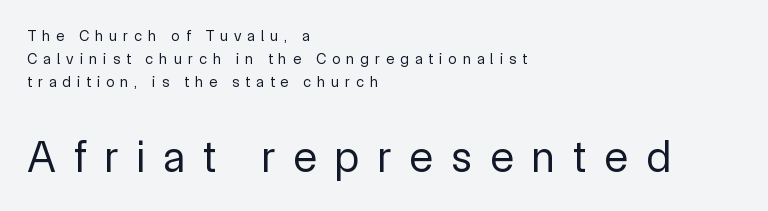
Type size steps up from the first block to the second. These lines have a slow, spaced-out rhythm from letter to letter. You can tell from the bare stems that sans-serif type was used. Where is the straight margin? On the left.
